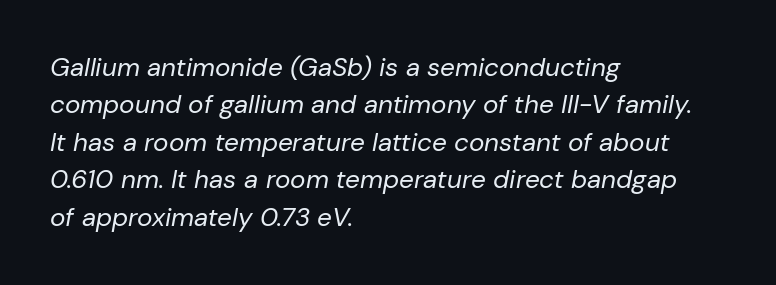
{"italic": "yes", "lean": "right", "slant_degrees": 10, "bold": "no", "underline": "no", "align": "left", "line_spacing": "normal", "line_spacing_ratio": 1.44, "letter_spacing": "normal", "letter_spacing_em": 0.0, "glyph_px": 26}
